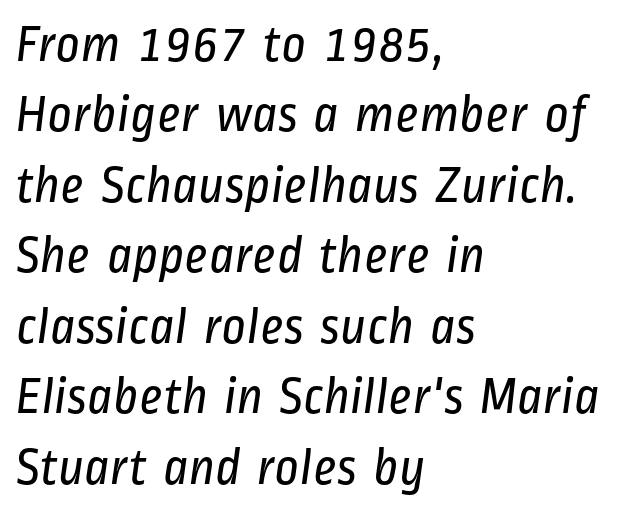
The image shows 53 px regular-weight, condensed sans-serif type; set left-aligned, normal line spacing (1.33x), normal letter spacing, not underlined; low stroke contrast and a medium x-height.
